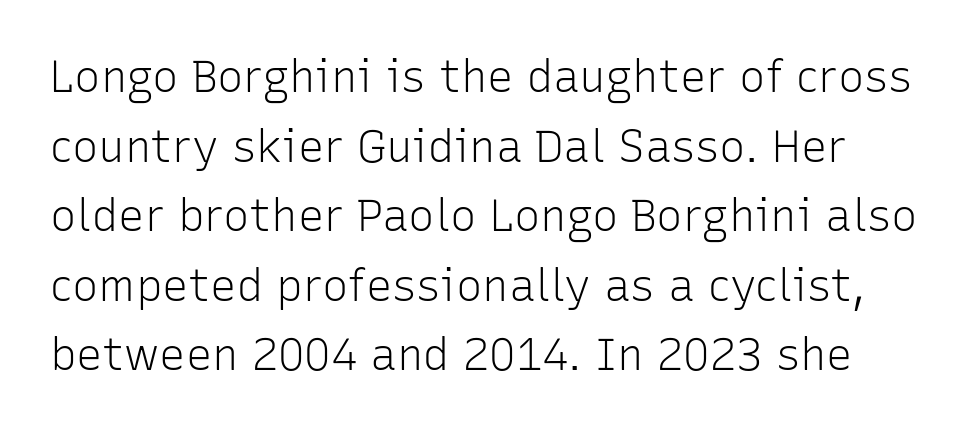
{"serif": "no", "italic": "no", "bold": "no", "weight": "light", "width": "normal", "stroke_contrast": "low", "x_height": "medium", "monospaced": "no", "underline": "no", "line_spacing": "normal", "line_spacing_ratio": 1.58, "letter_spacing": "normal", "letter_spacing_em": 0.0, "glyph_px": 44}
